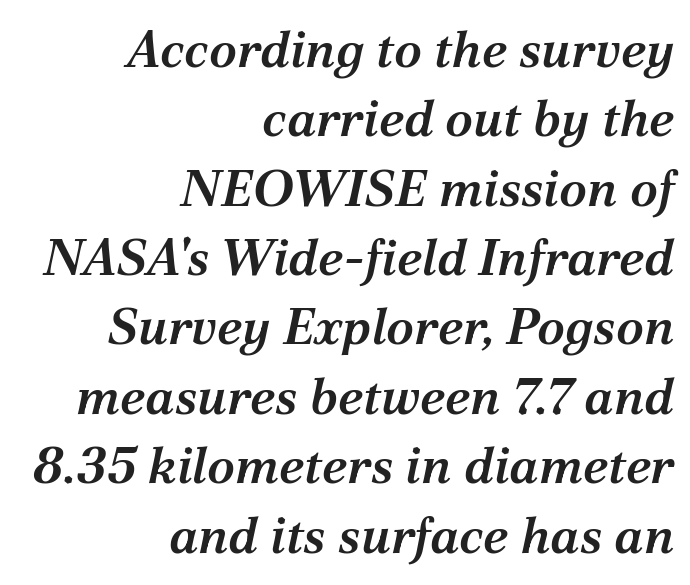
Looks like regular typesetting: each glyph gets only the width it needs. It's the slanting kind of type. The sample has been set in demibold, a notch under bold. Old-style or modern, the face here clearly has serifs. What's the leading like? Ordinary, nothing unusual.
